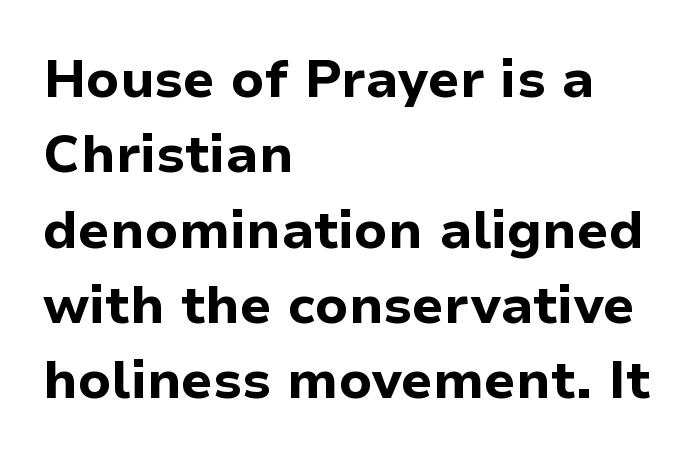
The image shows 53 px bold sans-serif type, upright; set left-aligned, normal line spacing (1.42x), normal letter spacing, not underlined; low stroke contrast and a medium x-height.
